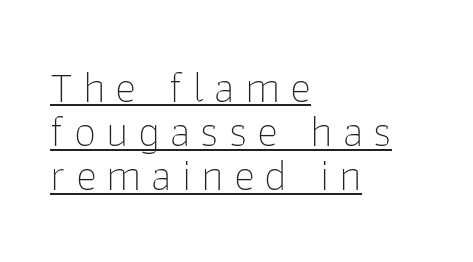
The image shows 45 px thin sans-serif type, upright; set left-aligned, tight line spacing (0.98x), unusually wide letter spacing (+0.22 em), underlined; low stroke contrast and a medium x-height.
